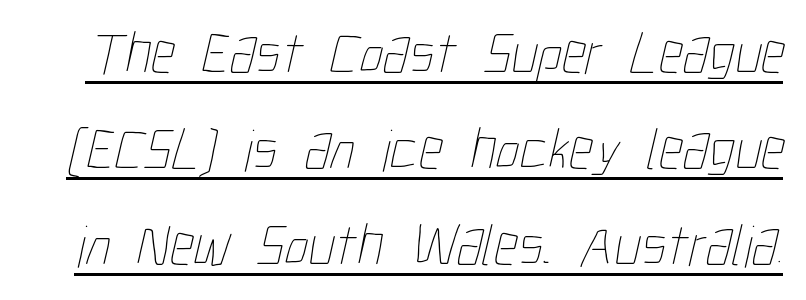
Q: Is the text bold? A: No.
Q: Is the text underlined? A: Yes.
Q: Is the spacing between letters normal or unusually wide? A: Normal.
Q: Is the spacing between lines tight, normal or loose? A: Normal.
Q: Width (condensed, normal, or wide)? A: Condensed.
Q: Stroke contrast? A: Low.
Q: x-height? A: Medium.
Q: Monospaced? A: No.
